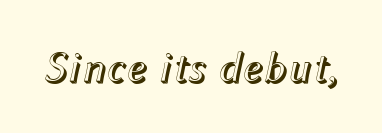
Descenders are the only things crossing below the line. A typesetter would call this zero additional tracking. Observe the lean: these are italic letterforms. Note the varied advance widths — an 'i' is clearly narrower than an 'm'.
